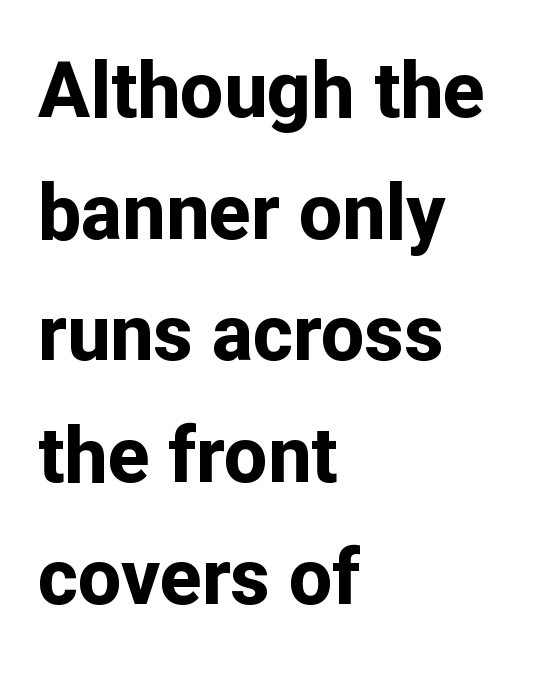
The image shows 77 px bold sans-serif type, upright; set left-aligned, normal line spacing (1.58x), normal letter spacing, not underlined; low stroke contrast and a medium x-height.
